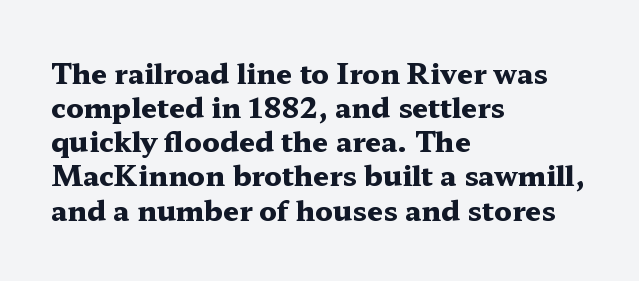
{"serif": "yes", "italic": "no", "bold": "yes", "weight": "heavy", "width": "wide", "stroke_contrast": "medium", "x_height": "medium", "monospaced": "no", "underline": "no", "align": "left", "line_spacing_ratio": 1.22, "letter_spacing": "normal", "letter_spacing_em": 0.0, "glyph_px": 28}
